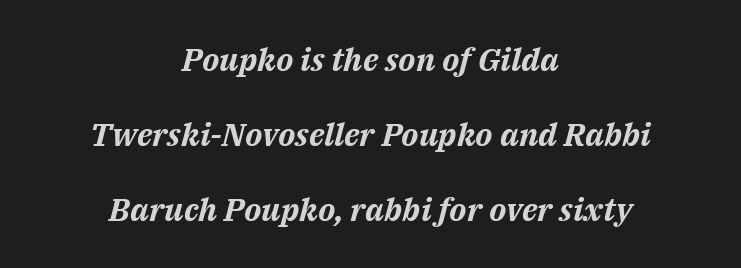
Q: Is the text bold? A: Yes.
Q: Is the text italic (slanted)? A: Yes, it leans right by about 14 degrees.
Q: Is the text underlined? A: No.
Q: How is the paragraph aligned? A: Centered.
Q: Is the spacing between letters normal or unusually wide? A: Normal.
Q: Is the spacing between lines tight, normal or loose? A: Loose.
Q: Width (condensed, normal, or wide)? A: Normal.
Q: Stroke contrast? A: Medium.
Q: x-height? A: Medium.
Q: Monospaced? A: No.
